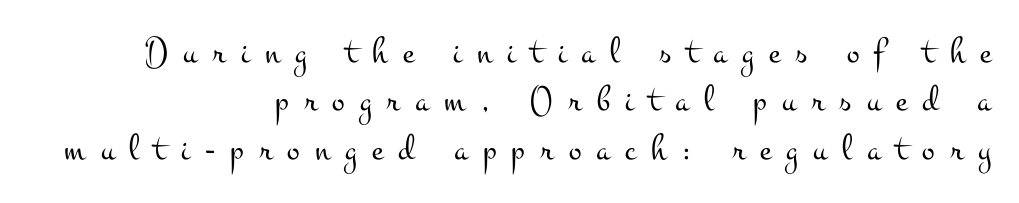
Q: Is the text bold? A: No.
Q: Is the text italic (slanted)? A: Yes.
Q: Is the text underlined? A: No.
Q: How is the paragraph aligned? A: Right-aligned.
Q: Is the spacing between letters normal or unusually wide? A: Unusually wide.
Q: Is the spacing between lines tight, normal or loose? A: Normal.
Q: Width (condensed, normal, or wide)? A: Wide.
Q: Stroke contrast? A: Medium.
Q: x-height? A: Small.
Q: Monospaced? A: No.
